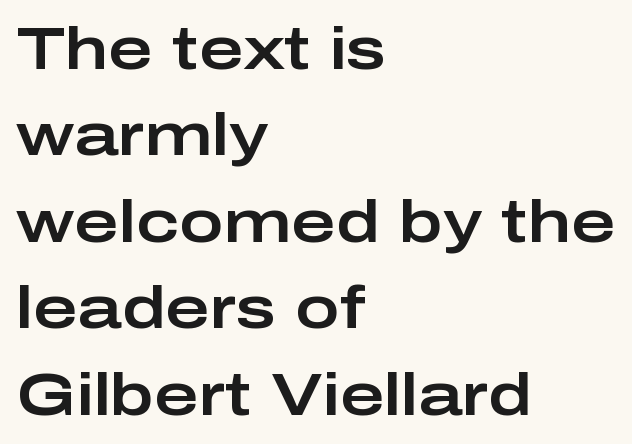
{"serif": "no", "italic": "no", "width": "wide", "stroke_contrast": "low", "x_height": "medium", "monospaced": "no", "underline": "no", "align": "left", "line_spacing": "normal", "line_spacing_ratio": 1.44, "letter_spacing": "normal", "letter_spacing_em": 0.0, "glyph_px": 60}
